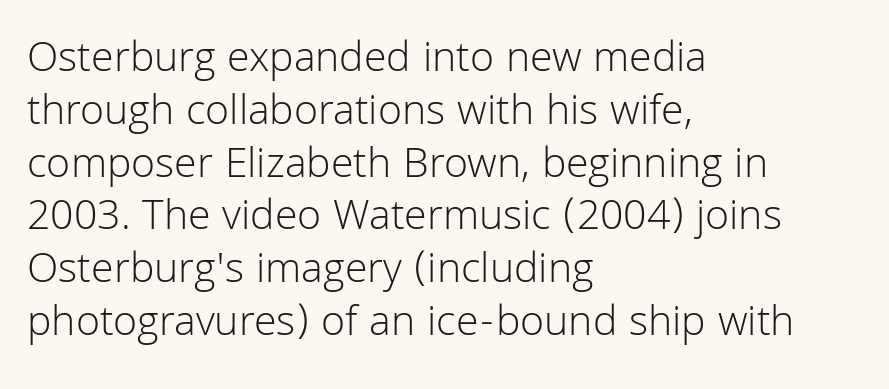
The image shows 44 px light sans-serif type, upright; set left-aligned, line spacing 1.2x, normal letter spacing, not underlined; low stroke contrast and a medium x-height.
